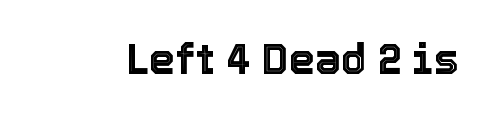
Q: Is the text italic (slanted)? A: No, it is upright.
Q: Is the text underlined? A: No.
Q: Is the spacing between letters normal or unusually wide? A: Normal.
Q: Width (condensed, normal, or wide)? A: Normal.
Q: x-height? A: Medium.
Q: Monospaced? A: No.
